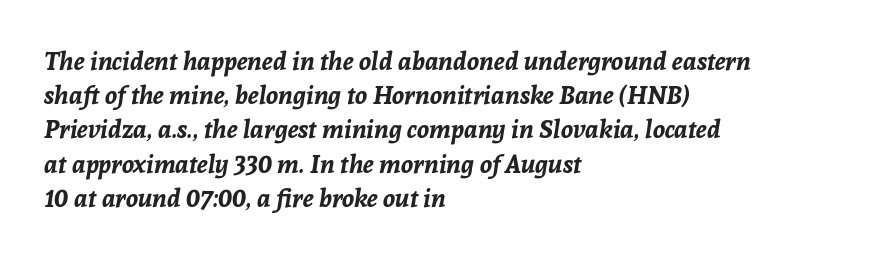
This rendering leaves character spacing at its baseline value. Each glyph is drawn with heavy, bold strokes. Left-aligned paragraph, ragged on the right. Reading down the column, the eye jumps a familiar distance to each next line.
